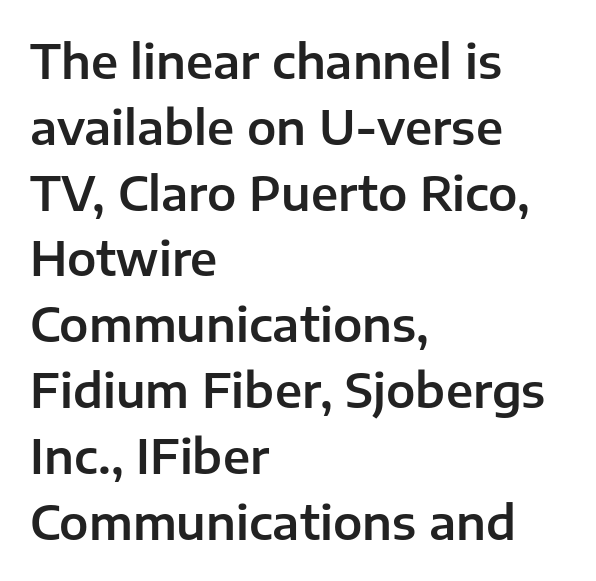
The image shows 47 px sans-serif type, upright; set left-aligned, normal line spacing (1.4x), normal letter spacing, not underlined; low stroke contrast and a medium x-height.
